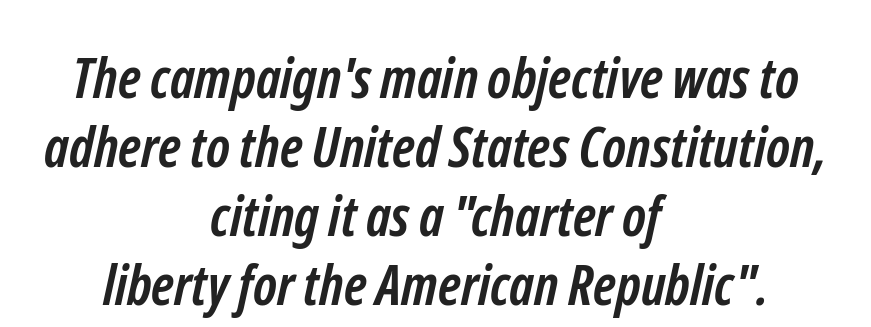
The image shows 56 px semibold, condensed sans-serif type; set centered, line spacing 1.23x, normal letter spacing, not underlined; low stroke contrast and a medium x-height.
